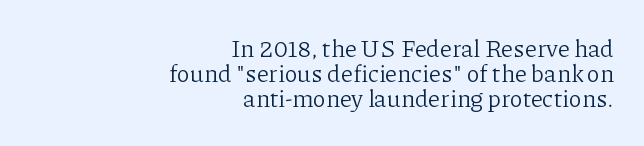
Q: Is the text bold? A: No.
Q: Is the text italic (slanted)? A: No, it is upright.
Q: Is the text underlined? A: No.
Q: How is the paragraph aligned? A: Right-aligned.
Q: Is the spacing between letters normal or unusually wide? A: Normal.
Q: Is the spacing between lines tight, normal or loose? A: Tight.
